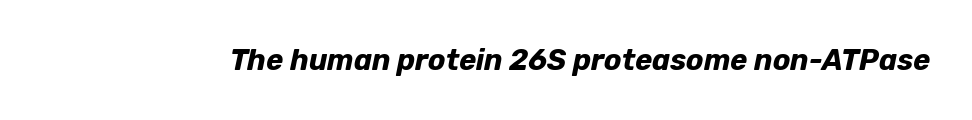
{"italic": "yes", "lean": "right", "slant_degrees": 12, "bold": "yes", "weight": "bold", "width": "normal", "stroke_contrast": "low", "x_height": "medium", "monospaced": "no", "underline": "no", "letter_spacing": "normal", "letter_spacing_em": 0.0, "glyph_px": 29}
